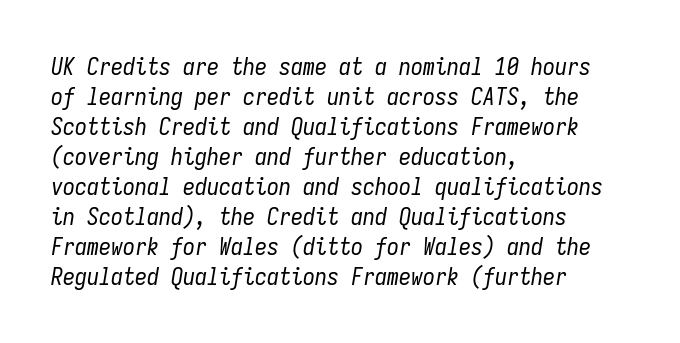
The image shows 24 px text type, italic (leaning right); set left-aligned, normal line spacing (1.25x), normal letter spacing, not underlined.
